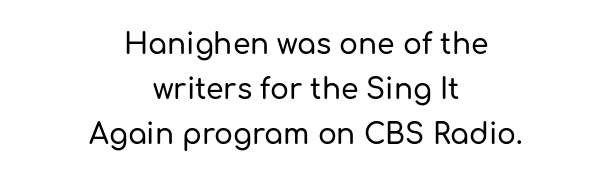
{"serif": "no", "italic": "no", "width": "normal", "stroke_contrast": "low", "x_height": "medium", "monospaced": "no", "underline": "no", "align": "center", "line_spacing": "normal", "line_spacing_ratio": 1.6, "letter_spacing": "normal", "letter_spacing_em": 0.0, "glyph_px": 28}
